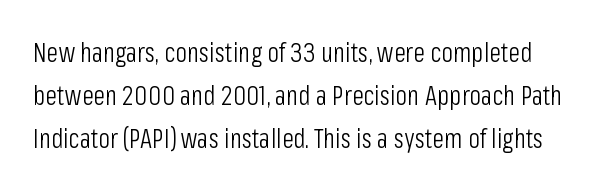
Q: Is the text bold? A: No.
Q: Is the text italic (slanted)? A: No, it is upright.
Q: Is the text underlined? A: No.
Q: Is the spacing between letters normal or unusually wide? A: Normal.
Q: Is the spacing between lines tight, normal or loose? A: Normal.
